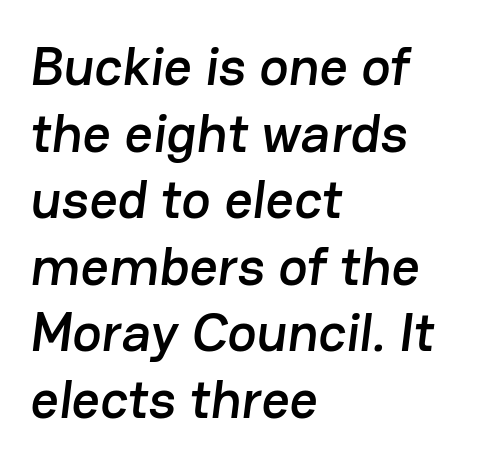
The image shows 55 px sans-serif type; set left-aligned, line spacing 1.21x, normal letter spacing, not underlined; low stroke contrast and a medium x-height.
